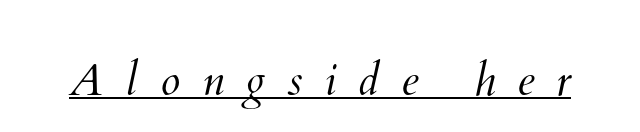
Do the characters align in a grid? No, the font is proportional. Short note: letters widely spaced. Letters have the restrained weight of plain body copy at most. The face used here appears with an underline applied.
